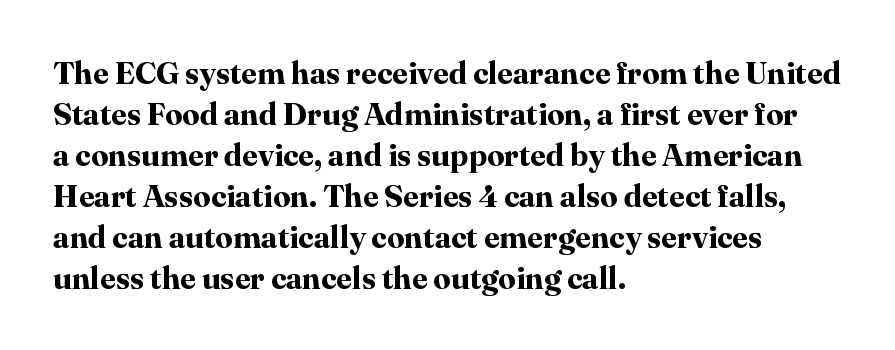
Q: Is the text bold? A: Yes.
Q: Is the text italic (slanted)? A: No, it is upright.
Q: Is the typeface a serif or a sans-serif typeface? A: Serif.
Q: Is the text underlined? A: No.
Q: How is the paragraph aligned? A: Left-aligned.
Q: Is the spacing between letters normal or unusually wide? A: Normal.
Q: Is the spacing between lines tight, normal or loose? A: Normal.
Q: Width (condensed, normal, or wide)? A: Normal.
Q: Stroke contrast? A: High.
Q: x-height? A: Medium.
Q: Monospaced? A: No.
